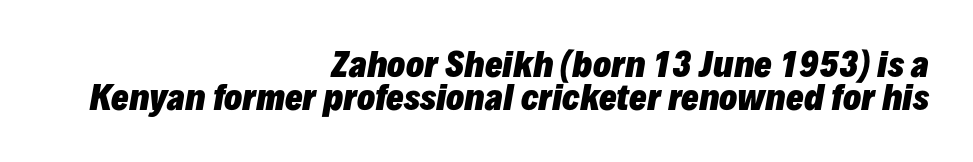
Descender tails drop into unmarked territory. This sample is right-justified, so line beginnings fall wherever the words allow. The specimen reads as italic at a glance. Here the glyphs are tracked normally, forming tight word shapes.
